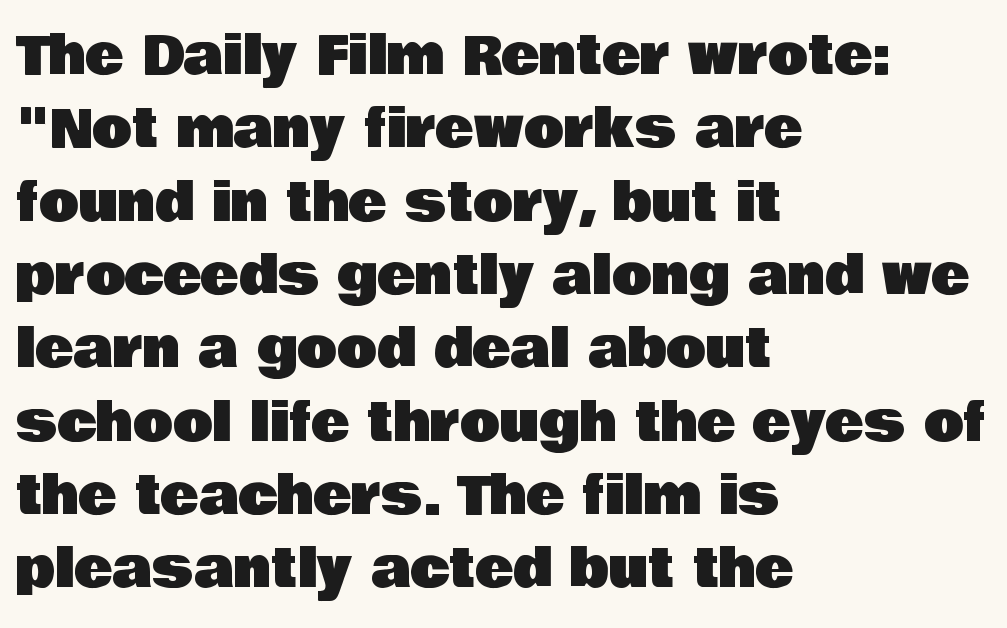
{"serif": "no", "italic": "no", "width": "normal", "stroke_contrast": "low", "x_height": "large", "monospaced": "no", "underline": "no", "align": "left", "line_spacing": "normal", "line_spacing_ratio": 1.41, "letter_spacing": "normal", "letter_spacing_em": 0.0, "glyph_px": 52}
